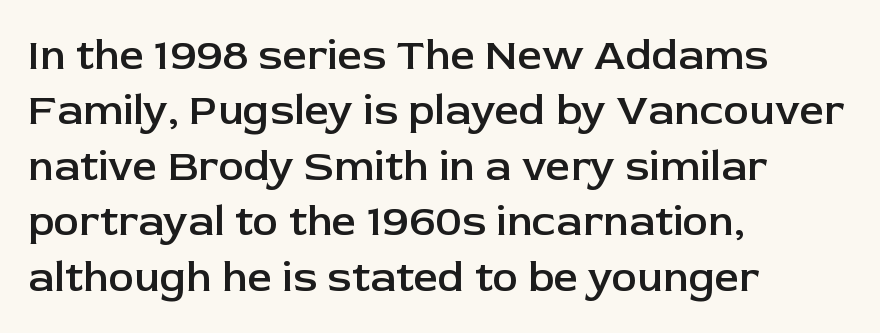
The image shows 43 px semibold sans-serif type, upright; set left-aligned, normal line spacing (1.29x), normal letter spacing, not underlined; low stroke contrast and a medium x-height.
